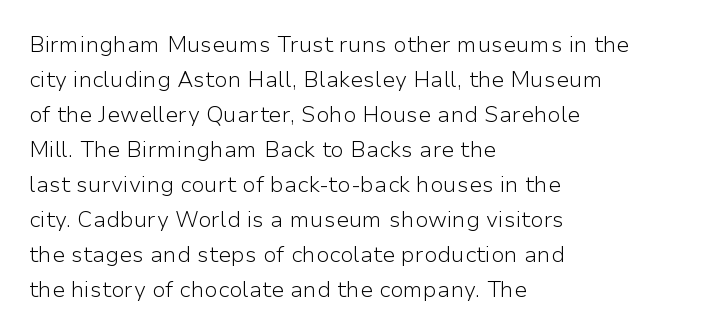
{"italic": "no", "bold": "no", "underline": "no", "align": "left", "line_spacing": "normal", "line_spacing_ratio": 1.59, "letter_spacing": "normal", "letter_spacing_em": 0.0, "glyph_px": 22}
